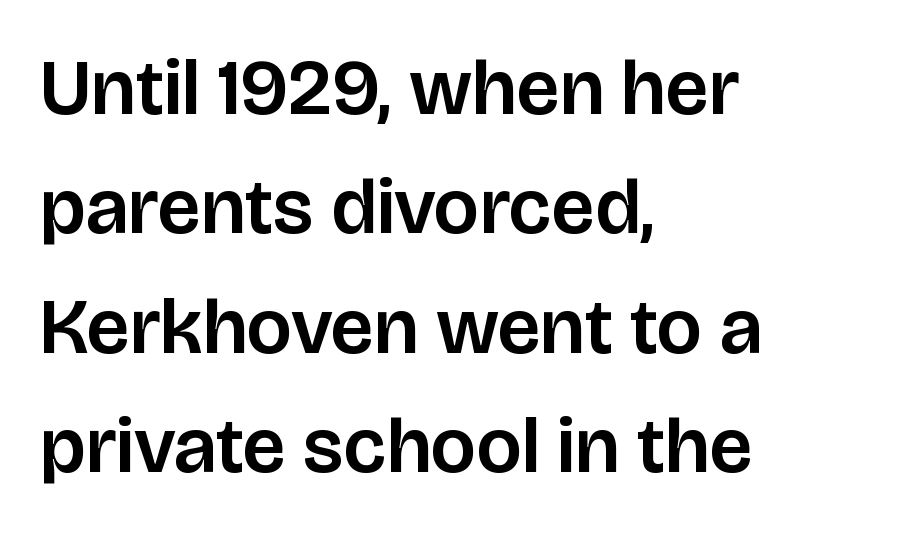
{"serif": "no", "italic": "no", "width": "normal", "stroke_contrast": "low", "x_height": "large", "monospaced": "no", "underline": "no", "align": "left", "line_spacing": "normal", "line_spacing_ratio": 1.51, "letter_spacing": "normal", "letter_spacing_em": 0.0, "glyph_px": 79}
